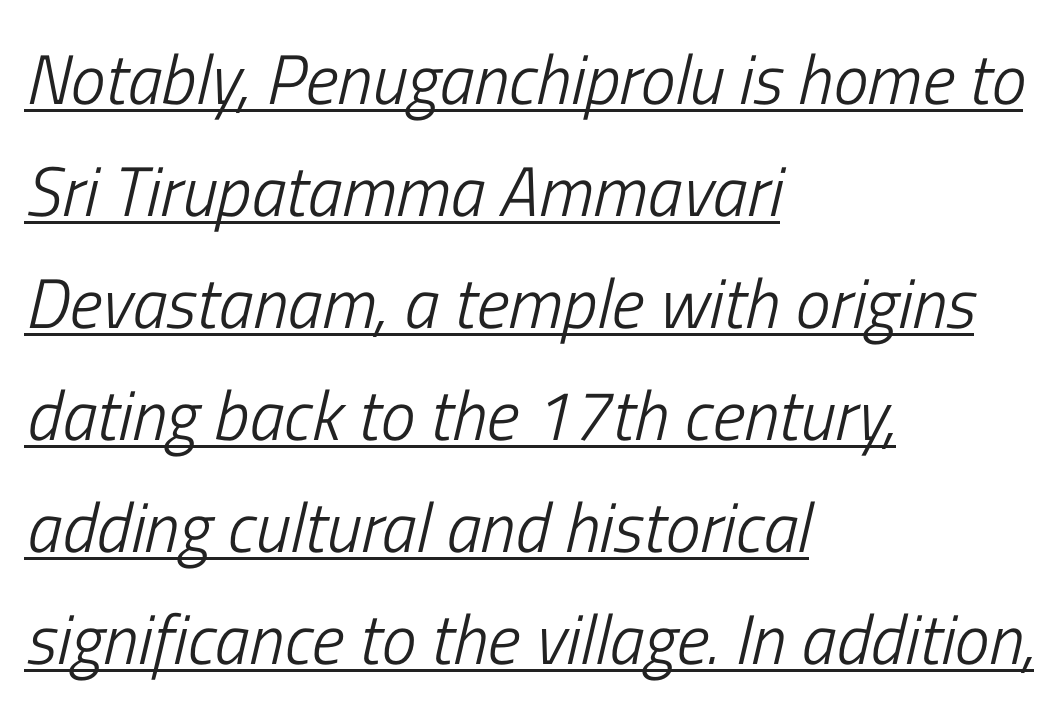
{"italic": "yes", "lean": "right", "slant_degrees": 13, "bold": "no", "weight": "light", "width": "condensed", "stroke_contrast": "low", "x_height": "medium", "monospaced": "no", "underline": "yes", "align": "left", "line_spacing": "normal", "line_spacing_ratio": 1.6, "letter_spacing": "normal", "letter_spacing_em": 0.0, "glyph_px": 70}
